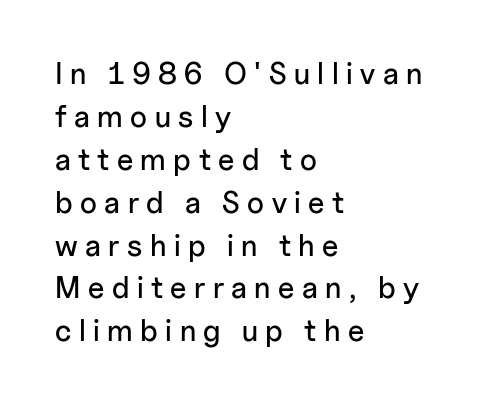
{"serif": "no", "italic": "no", "width": "normal", "stroke_contrast": "low", "x_height": "medium", "monospaced": "no", "underline": "no", "align": "left", "line_spacing": "normal", "line_spacing_ratio": 1.43, "letter_spacing": "wide", "letter_spacing_em": 0.25, "glyph_px": 30}
